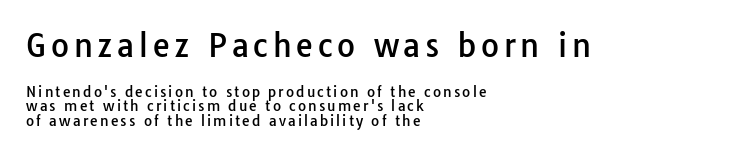
The space between consecutive lines is stingy. This is the regular roman posture of the typeface. The gap between lines stays unmarked. The rendering uses natural spacing where letterforms have individual widths. The typesetter chose a ragged-right arrangement here.
